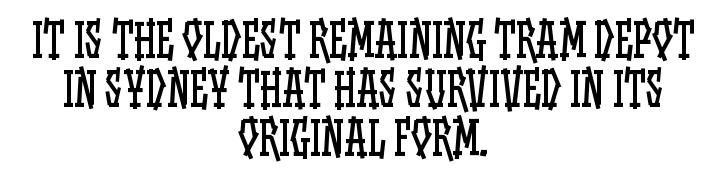
The image shows 46 px regular-weight, condensed type, upright; set centered, tight line spacing (1.06x), normal letter spacing, not underlined; low stroke contrast and a large x-height.
